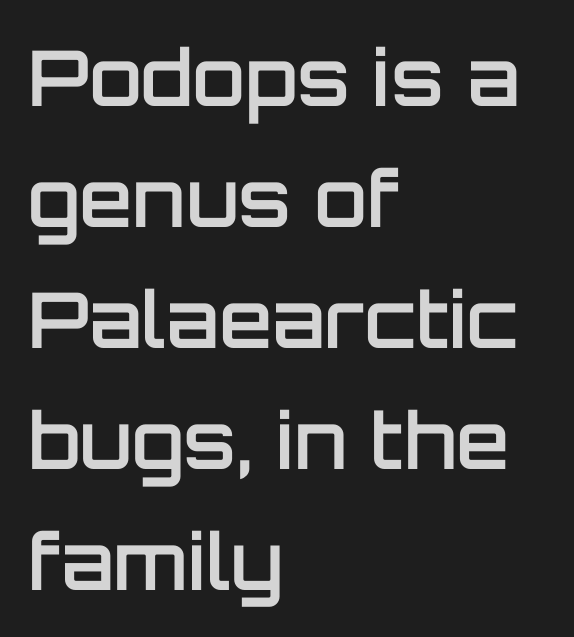
{"serif": "no", "italic": "no", "bold": "semi", "weight": "semibold", "width": "normal", "stroke_contrast": "low", "x_height": "large", "monospaced": "no", "underline": "no", "align": "left", "line_spacing": "normal", "line_spacing_ratio": 1.57, "letter_spacing": "normal", "letter_spacing_em": 0.0, "glyph_px": 77}
